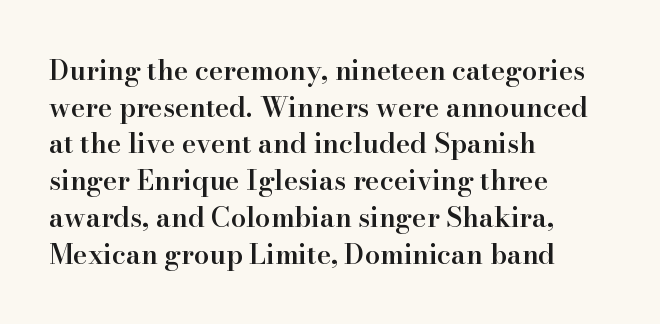
Q: Is the text bold? A: Semi-bold.
Q: Is the text italic (slanted)? A: No, it is upright.
Q: Is the text underlined? A: No.
Q: How is the paragraph aligned? A: Left-aligned.
Q: Is the spacing between letters normal or unusually wide? A: Normal.
Q: Is the spacing between lines tight, normal or loose? A: Normal.
